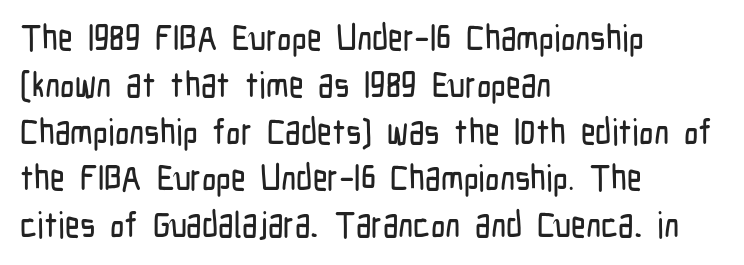
Which margin do the lines hug? The left one — the right edge is uneven. The line-height multiplier appears to be the usual default. Vertical strokes here are truly vertical. The letters sit at their default tracking, neither squeezed nor spread.
